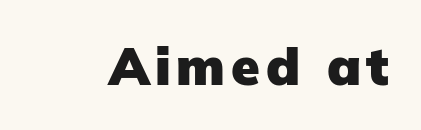
Q: Is the text bold? A: Yes.
Q: Is the text italic (slanted)? A: No, it is upright.
Q: Is the typeface a serif or a sans-serif typeface? A: Sans-serif.
Q: Is the text underlined? A: No.
Q: Width (condensed, normal, or wide)? A: Normal.
Q: Stroke contrast? A: Low.
Q: x-height? A: Medium.
Q: Monospaced? A: No.
